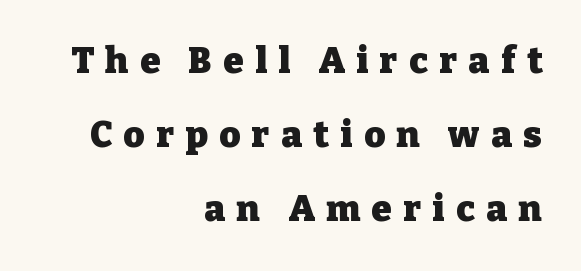
The image shows 36 px heavy serif type, upright; set right-aligned, loose line spacing (2.06x), unusually wide letter spacing (+0.32 em), not underlined; low stroke contrast and a medium x-height.
